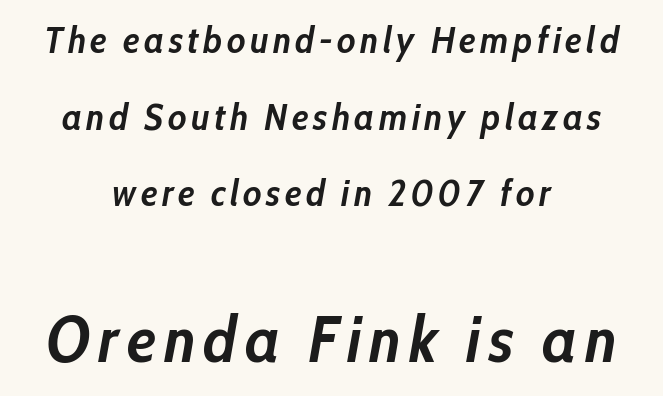
Italic? Definitely — the glyphs are oblique. The lines are spread far apart with generous leading. How heavy is the stroke? Heavy — this is a bold. The rendering positions every line midway between the sides. Character widths vary here, with narrow letters taking less room than wide ones. In this sample the second text group is rendered at the bigger scale.
